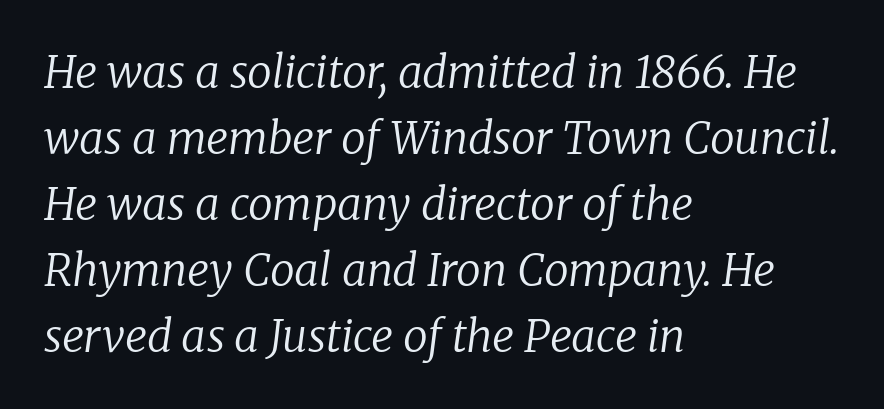
The image shows 44 px regular-weight serif type, italic (leaning right); set left-aligned, normal line spacing (1.5x), normal letter spacing, not underlined; low stroke contrast and a medium x-height.
